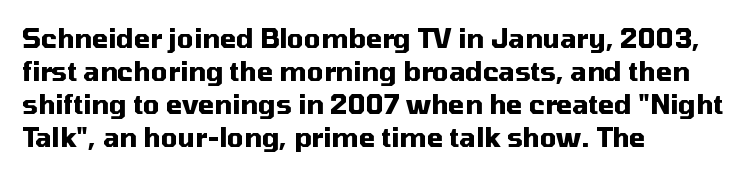
The leading is moderate, giving the passage an even texture. A dark, heavy texture on the line: the type is bold. Descenders hang freely into open space. Letter spacing: default. Notice how the passage keeps a crisp vertical edge on the left only. This is roman type, the default non-slanted kind.
